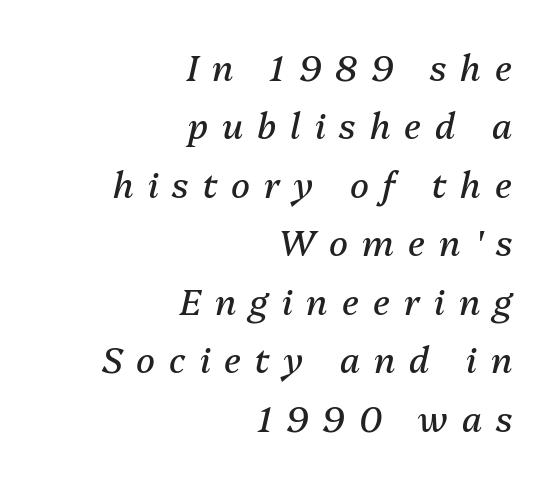
The image shows 35 px regular-weight type, italic (leaning right); set right-aligned, normal line spacing (1.67x), unusually wide letter spacing (+0.4 em), not underlined; medium stroke contrast and a medium x-height.
